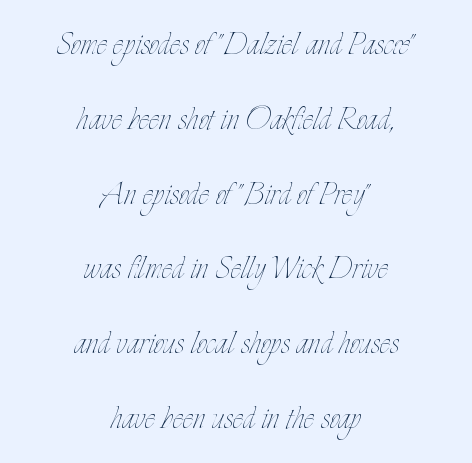
{"bold": "no", "weight": "thin", "width": "condensed", "stroke_contrast": "low", "x_height": "small", "monospaced": "no", "underline": "no", "align": "center", "line_spacing_ratio": 1.87, "letter_spacing": "normal", "letter_spacing_em": 0.0, "glyph_px": 40}
